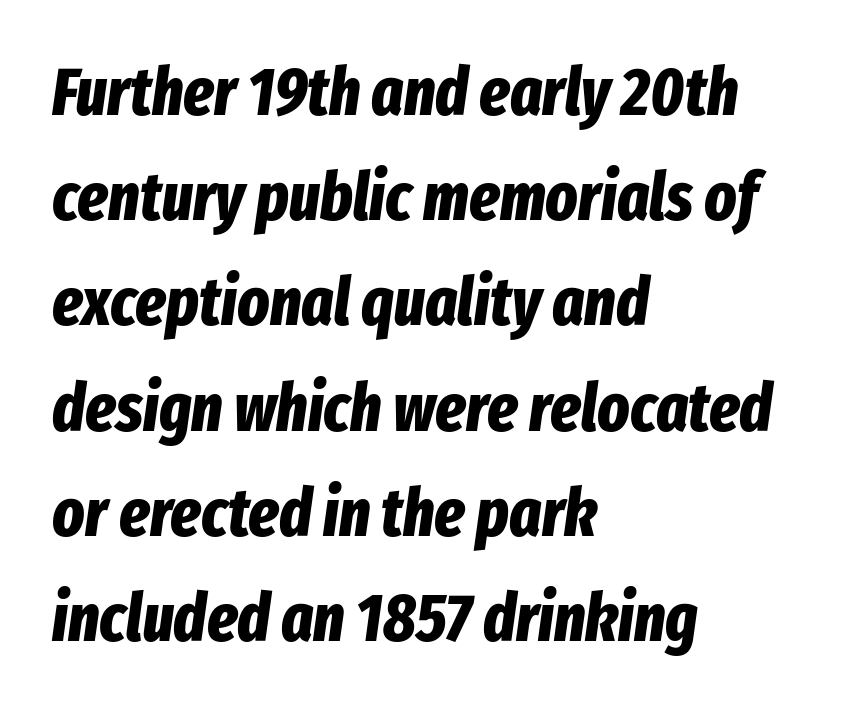
Q: Is the text bold? A: Yes.
Q: Is the text italic (slanted)? A: Yes, it leans right by about 8 degrees.
Q: Is the text underlined? A: No.
Q: How is the paragraph aligned? A: Left-aligned.
Q: Is the spacing between letters normal or unusually wide? A: Normal.
Q: Is the spacing between lines tight, normal or loose? A: Normal.
Q: Width (condensed, normal, or wide)? A: Condensed.
Q: Stroke contrast? A: Low.
Q: x-height? A: Medium.
Q: Monospaced? A: No.
